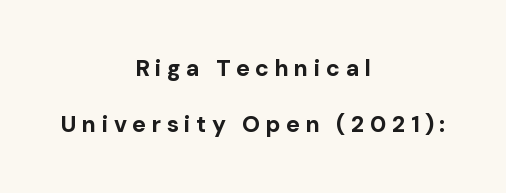
The image shows 23 px bold type, upright; set centered, loose line spacing (2.42x), unusually wide letter spacing (+0.24 em), not underlined.
